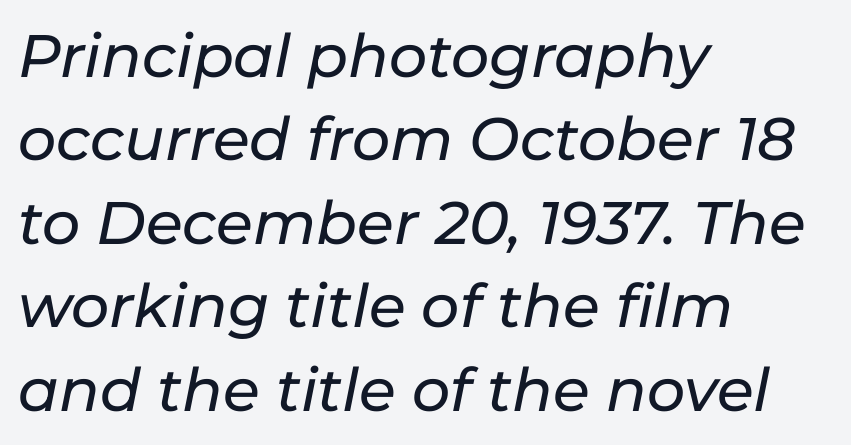
The image shows 60 px text type, italic (leaning right); set left-aligned, normal line spacing (1.39x), normal letter spacing, not underlined; low stroke contrast and a medium x-height.
